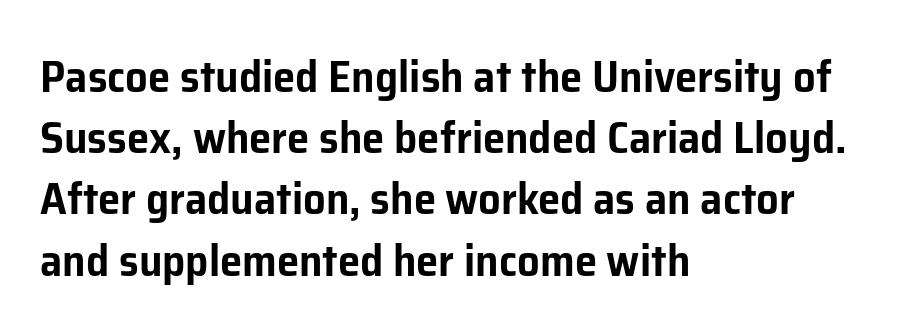
The image shows 45 px sans-serif type, upright; set left-aligned, normal line spacing (1.36x), normal letter spacing, not underlined; low stroke contrast and a medium x-height.
